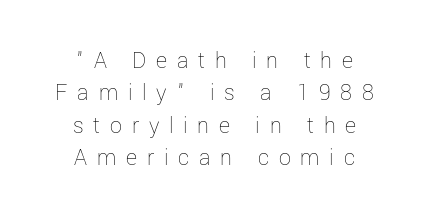
One glance says typical: line gaps are just what's usual. Letter spacing: wide. The strip under each line holds only bare page. The type sits square on the baseline with zero lean. The cut favours lightness, reaching ordinary text weight at its darkest.
